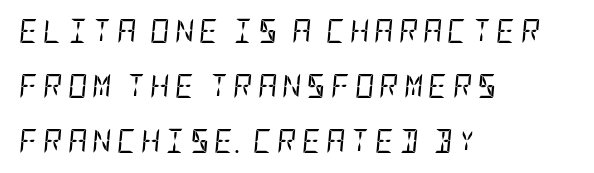
The image shows 24 px text type, italic (leaning right); set left-aligned, loose line spacing (2.3x), unusually wide letter spacing (+0.2 em), not underlined.
